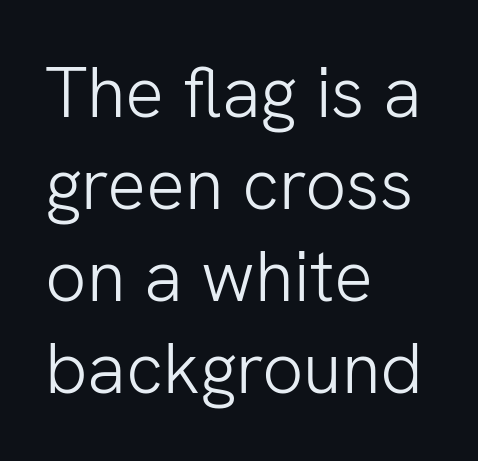
Q: Is the text bold? A: No.
Q: Is the text italic (slanted)? A: No, it is upright.
Q: Is the typeface a serif or a sans-serif typeface? A: Sans-serif.
Q: Is the text underlined? A: No.
Q: How is the paragraph aligned? A: Left-aligned.
Q: Is the spacing between letters normal or unusually wide? A: Normal.
Q: Is the spacing between lines tight, normal or loose? A: Normal.
Q: Width (condensed, normal, or wide)? A: Normal.
Q: Stroke contrast? A: Low.
Q: x-height? A: Medium.
Q: Monospaced? A: No.
